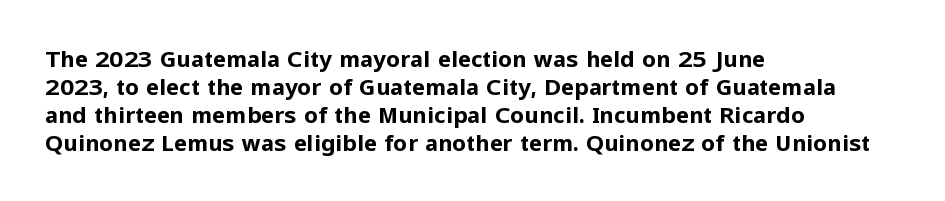
{"italic": "no", "bold": "yes", "underline": "no", "align": "left", "line_spacing": "normal", "line_spacing_ratio": 1.27, "letter_spacing": "normal", "letter_spacing_em": 0.0, "glyph_px": 22}
